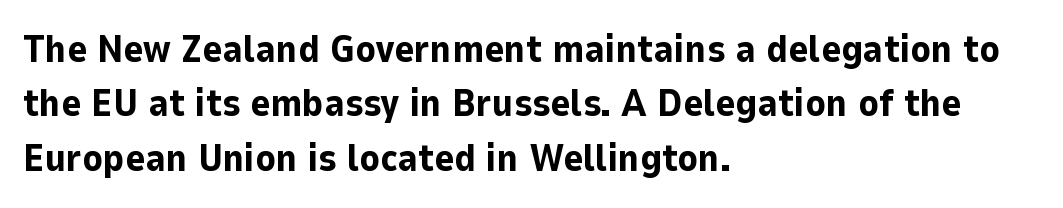
{"serif": "no", "italic": "no", "bold": "yes", "weight": "bold", "width": "normal", "stroke_contrast": "low", "x_height": "medium", "monospaced": "no", "underline": "no", "align": "left", "line_spacing": "normal", "line_spacing_ratio": 1.43, "letter_spacing": "normal", "letter_spacing_em": 0.0, "glyph_px": 38}
